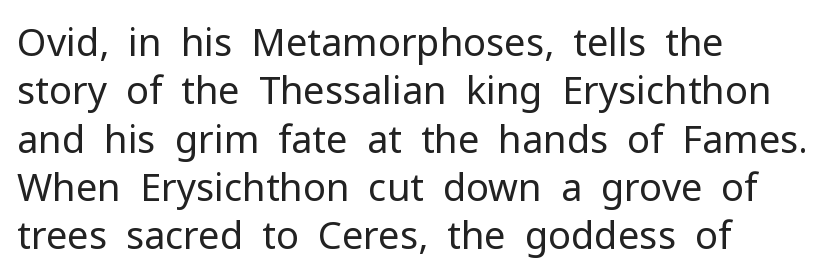
Q: Is the text bold? A: No.
Q: Is the text italic (slanted)? A: No, it is upright.
Q: Is the typeface a serif or a sans-serif typeface? A: Sans-serif.
Q: Is the text underlined? A: No.
Q: How is the paragraph aligned? A: Left-aligned.
Q: Is the spacing between letters normal or unusually wide? A: Normal.
Q: Is the spacing between lines tight, normal or loose? A: Normal.
Q: Width (condensed, normal, or wide)? A: Normal.
Q: Stroke contrast? A: Low.
Q: x-height? A: Medium.
Q: Monospaced? A: No.
